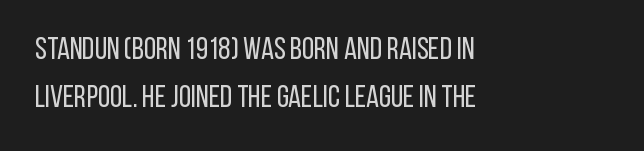
Q: Is the text bold? A: No.
Q: Is the text italic (slanted)? A: No, it is upright.
Q: Is the typeface a serif or a sans-serif typeface? A: Sans-serif.
Q: Is the text underlined? A: No.
Q: How is the paragraph aligned? A: Left-aligned.
Q: Is the spacing between letters normal or unusually wide? A: Normal.
Q: Is the spacing between lines tight, normal or loose? A: Normal.
Q: Width (condensed, normal, or wide)? A: Condensed.
Q: Stroke contrast? A: Low.
Q: x-height? A: Large.
Q: Monospaced? A: No.
